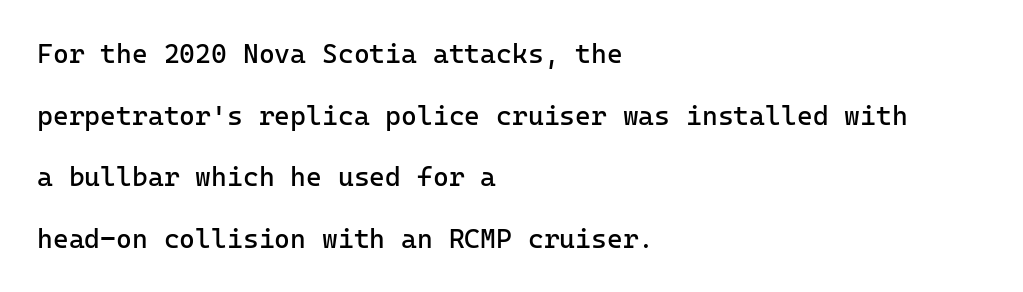
Q: Is the text bold? A: No.
Q: Is the text italic (slanted)? A: No, it is upright.
Q: Is the text underlined? A: No.
Q: How is the paragraph aligned? A: Left-aligned.
Q: Is the spacing between letters normal or unusually wide? A: Normal.
Q: Is the spacing between lines tight, normal or loose? A: Loose.
